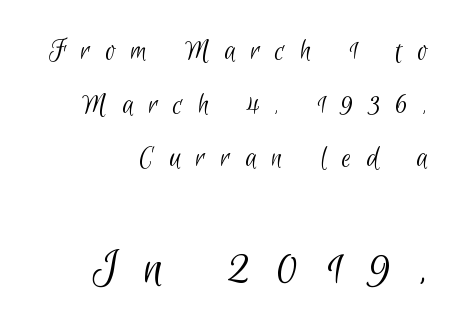
Think standard paragraph weight, or any step lighter than that. The passage is arranged like a letterhead date or caption credit — flush right. The tracking reads as deliberately expanded to a designer's eye. Size hierarchy here favors the trailing block over the leading one. Looks like regular typesetting: each glyph gets only the width it needs. Each row of text sits above clean, open space.
